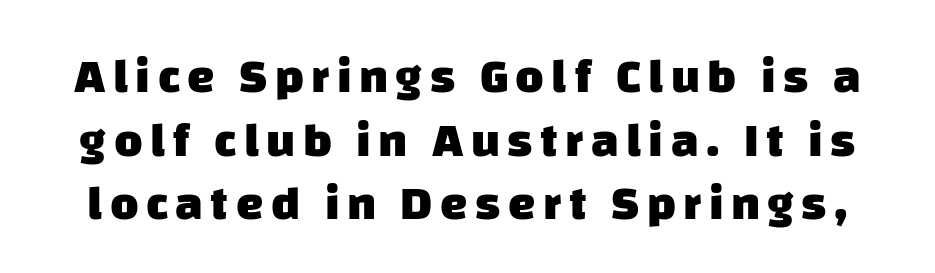
Q: Is the text bold? A: Yes.
Q: Is the typeface a serif or a sans-serif typeface? A: Sans-serif.
Q: Is the text underlined? A: No.
Q: Is the spacing between lines tight, normal or loose? A: Normal.
Q: Width (condensed, normal, or wide)? A: Normal.
Q: Stroke contrast? A: Low.
Q: x-height? A: Large.
Q: Monospaced? A: No.
